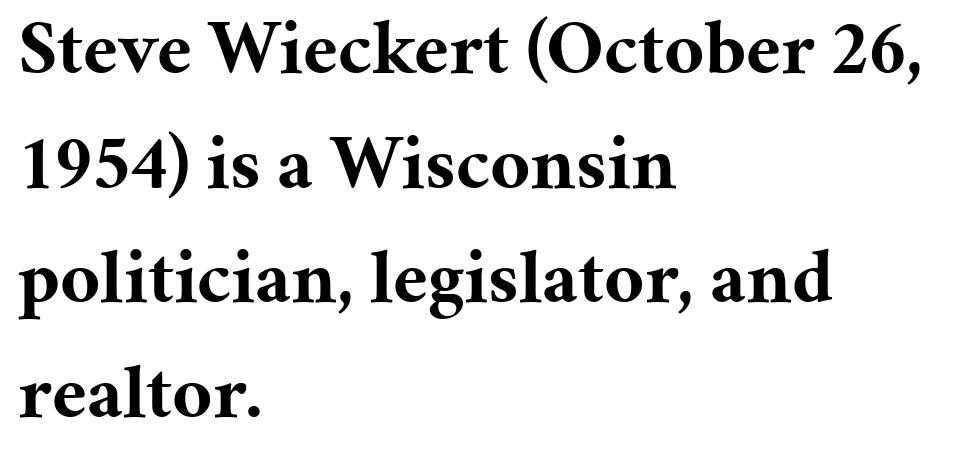
Every letter is thick-stroked: bold, no question. Plain, unruled lines of type. These lines were composed using upright roman letters. Visually the block forms a straight wall on the left and a jagged coastline on the right. Serif or sans? Serif — the stroke terminals have little feet. Is this a fixed-width face? No — the glyphs have proportional, varying widths.
